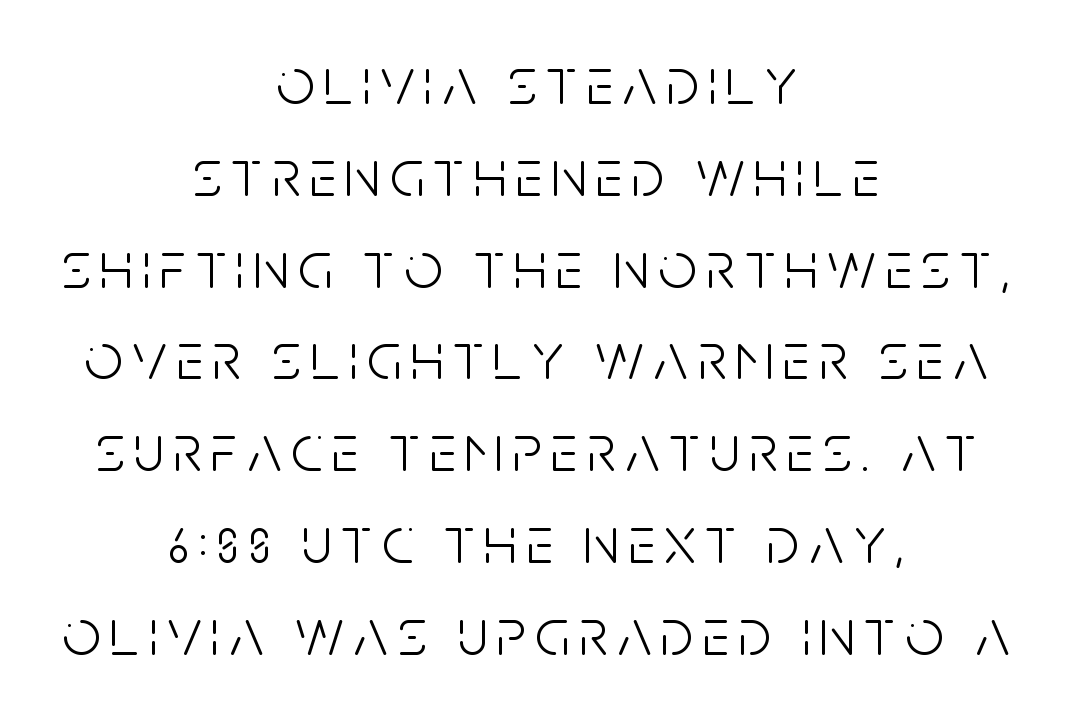
{"serif": "no", "italic": "no", "bold": "no", "weight": "light", "width": "condensed", "stroke_contrast": "low", "x_height": "large", "monospaced": "no", "underline": "no", "align": "center", "line_spacing": "normal", "line_spacing_ratio": 1.37, "glyph_px": 67}
